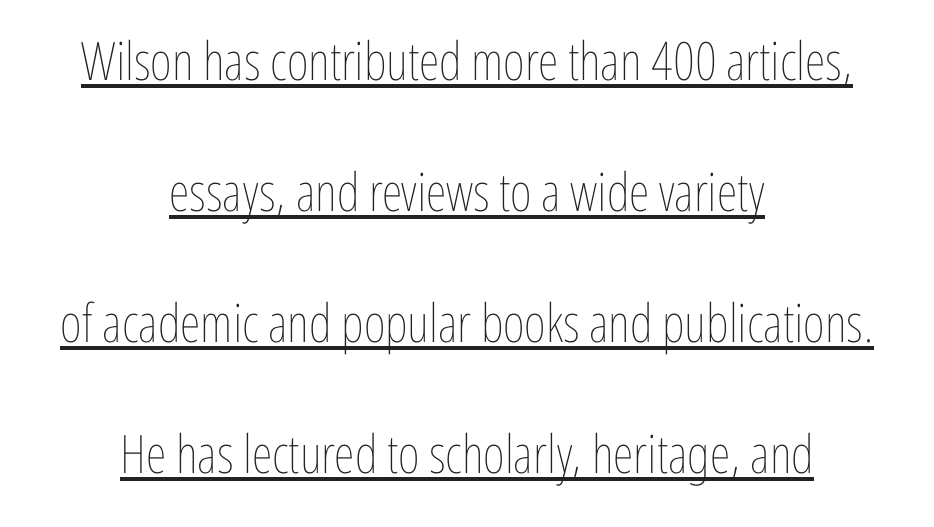
Q: Is the text bold? A: No.
Q: Is the text italic (slanted)? A: No, it is upright.
Q: Is the text underlined? A: Yes.
Q: How is the paragraph aligned? A: Centered.
Q: Is the spacing between letters normal or unusually wide? A: Normal.
Q: Is the spacing between lines tight, normal or loose? A: Loose.
Q: Width (condensed, normal, or wide)? A: Condensed.
Q: Stroke contrast? A: Low.
Q: x-height? A: Medium.
Q: Monospaced? A: No.
